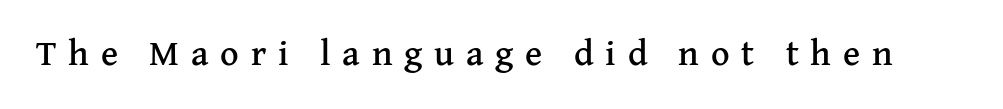
Do the letters lean? They stand straight. Students, note that the glyphs here are deliberately spaced far apart. The glyphs in this specimen are seriffed. Varying glyph widths throughout — classic text-font behaviour. Beneath every word, the page is bare.
